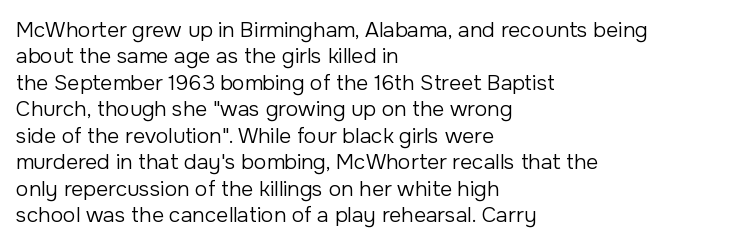
The image shows 21 px text type, upright; set left-aligned, normal line spacing (1.26x), normal letter spacing, not underlined.
